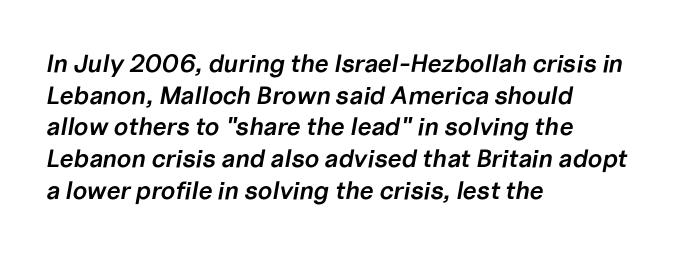
Q: Is the text bold? A: Semi-bold.
Q: Is the text italic (slanted)? A: Yes, it leans right by about 10 degrees.
Q: Is the text underlined? A: No.
Q: How is the paragraph aligned? A: Left-aligned.
Q: Is the spacing between letters normal or unusually wide? A: Normal.
Q: Is the spacing between lines tight, normal or loose? A: Normal.
